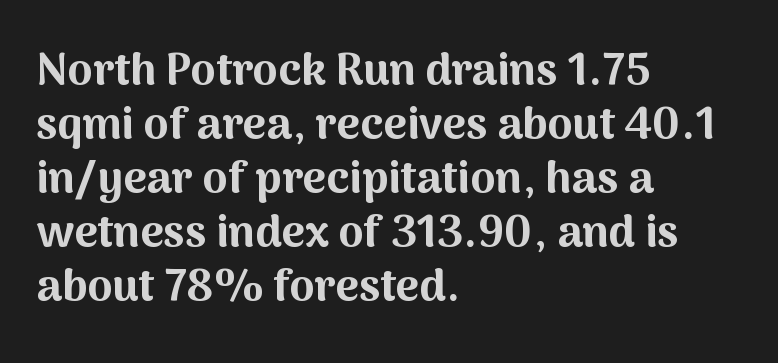
The image shows 45 px bold sans-serif type, upright; set left-aligned, line spacing 1.2x, normal letter spacing, not underlined; medium stroke contrast and a medium x-height.
